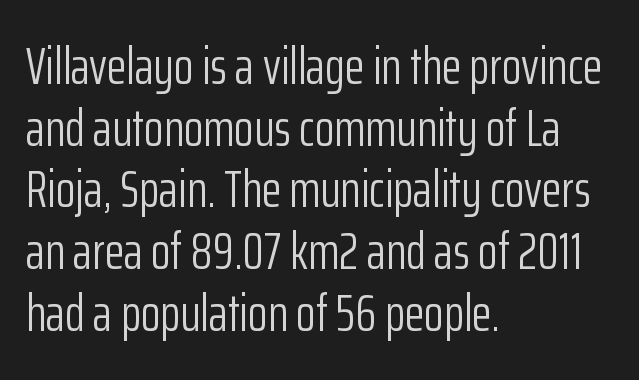
The image shows 51 px light, condensed sans-serif type, upright; set left-aligned, line spacing 1.21x, normal letter spacing, not underlined; low stroke contrast and a medium x-height.
